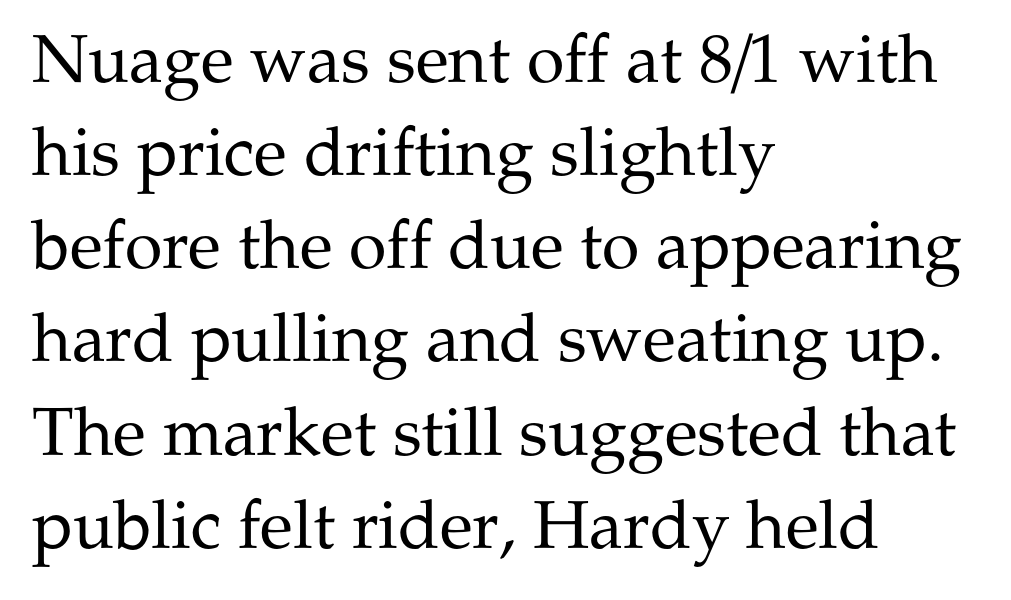
Typographically, this falls in the serif category. The baseline area is clear. Think standard paragraph weight, or any step lighter than that. These lines stack with their left ends in a neat column. Here the designer chose a conventional face with non-uniform glyph widths.
